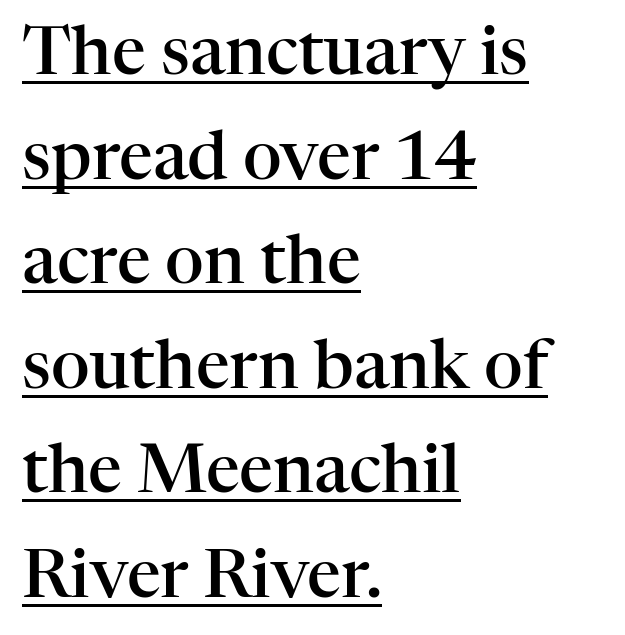
The image shows 67 px semibold serif type, upright; set left-aligned, normal line spacing (1.56x), normal letter spacing, underlined; high stroke contrast and a medium x-height.
